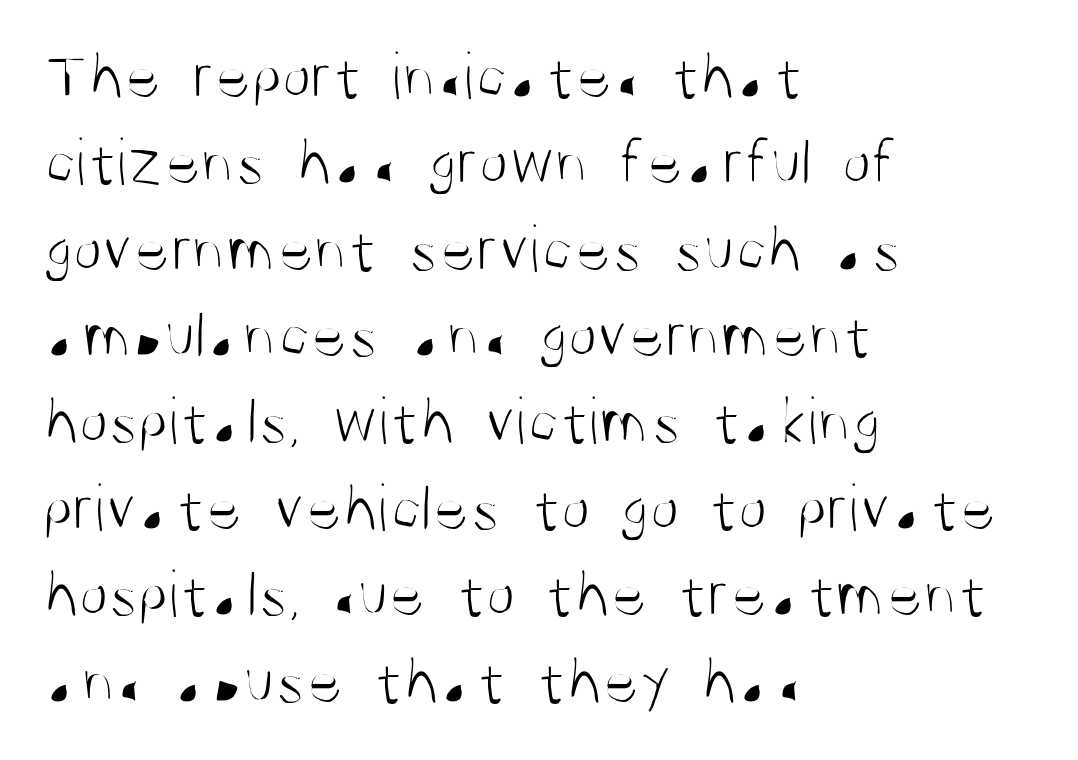
The letters advance in unequal steps, a hallmark of proportional type. Unlike italic type, these characters show no tilt at all. A student would call this left alignment; a typographer would say flush left, rag right. This block has exactly the height ordinary leading produces. Here the glyphs are tracked normally, forming tight word shapes.
